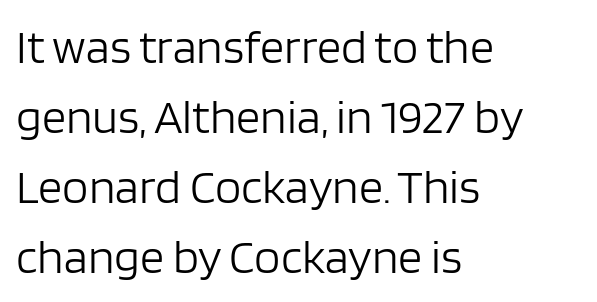
{"serif": "no", "italic": "no", "bold": "no", "weight": "light", "width": "normal", "stroke_contrast": "low", "x_height": "large", "monospaced": "no", "underline": "no", "align": "left", "line_spacing": "normal", "line_spacing_ratio": 1.46, "letter_spacing": "normal", "letter_spacing_em": 0.0, "glyph_px": 48}
